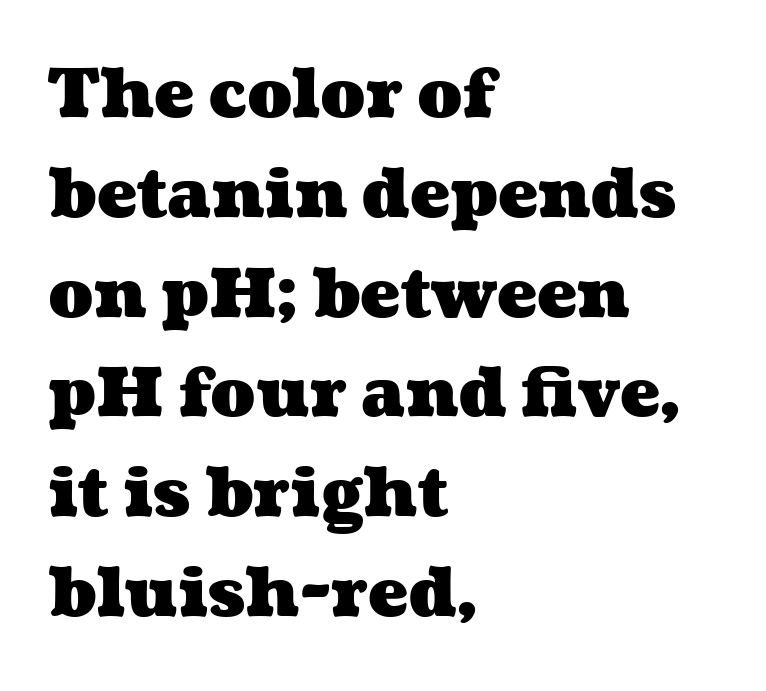
This rendering features lettering with no underline. Looks like regular typesetting: each glyph gets only the width it needs. In terms of leading, this rendering sits right in the middle. Is the type bold? Yes — the strokes are clearly thick and heavy. Does the copy run flush right? No — it runs flush left. The horizontal fit of the characters is conventional and even.
